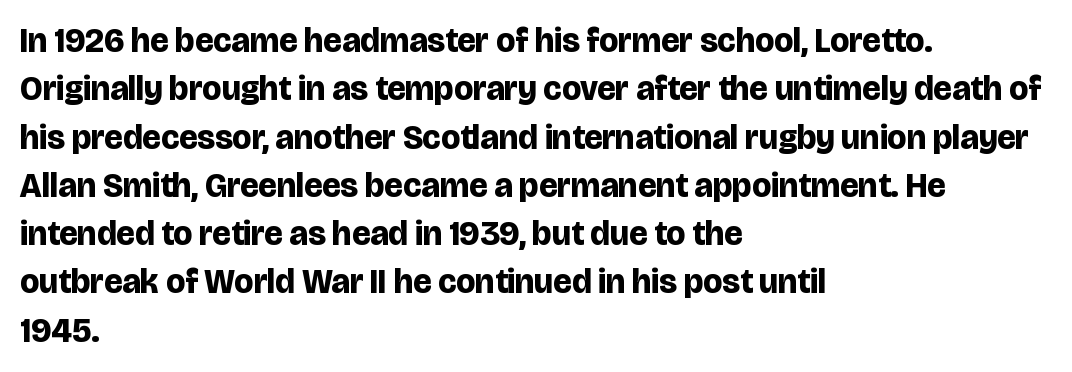
The image shows 34 px bold sans-serif type, upright; set left-aligned, normal line spacing (1.42x), normal letter spacing, not underlined; low stroke contrast and a large x-height.
